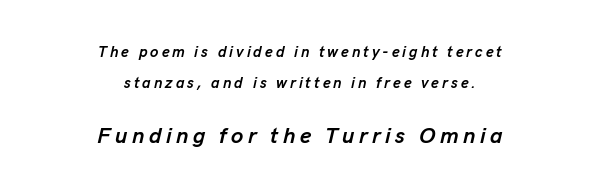
The image shows 22 px bold type, italic (leaning right); set centered, loose line spacing (2.08x), unusually wide letter spacing (+0.2 em), not underlined; the second (bottom) block is 1.47x larger.
